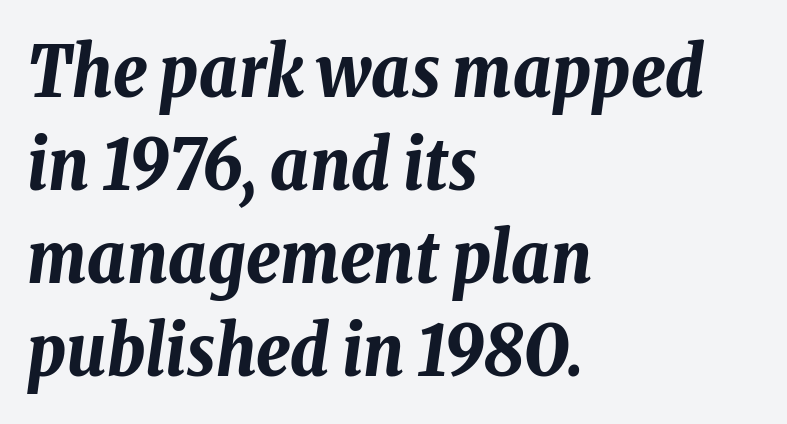
Short note: letters normally spaced. Varying glyph widths throughout — classic text-font behaviour. Descenders are the only things crossing below the line. As a designer I'd log this as weight 700, bold.
